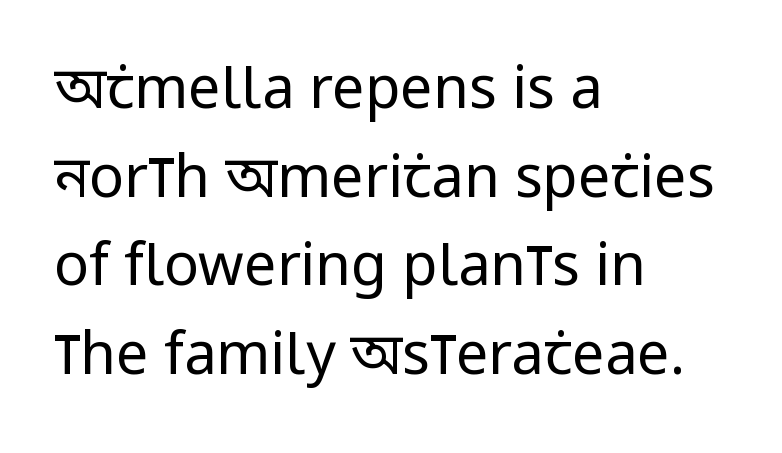
The image shows 58 px regular-weight, condensed sans-serif type, upright; set left-aligned, normal line spacing (1.53x), normal letter spacing, not underlined; low stroke contrast and a large x-height.
